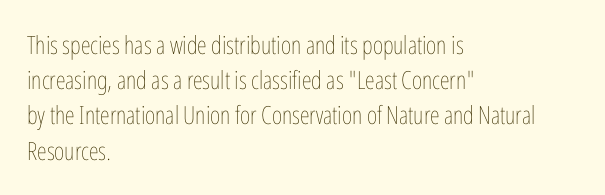
Weight: not bold — regular or lighter. Summary of vertical rhythm: regular, with standard interline spacing. Italic? Not at all — the glyphs are vertical. Words appear dense and cohesive because spacing is normal. Glance below the letters and you will spot only blank space.
